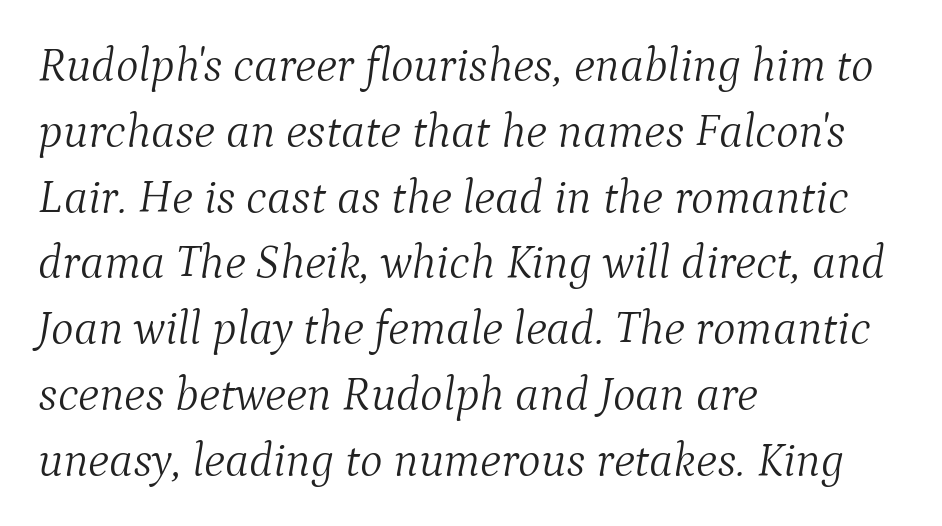
The letters are slanted; this is an italic face. Is the type heavy? It reads as light-to-regular instead. Is this a fixed-width face? No — the glyphs have proportional, varying widths. The space beneath each line is pristine and unruled.
